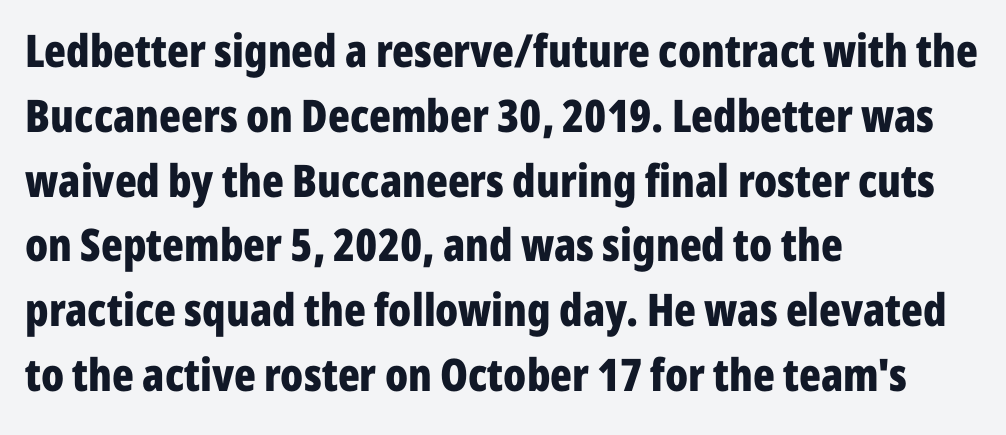
Tracking value appears to be zero — textbook default spacing. Line beginnings align vertically; line endings do not. The axis of the letterforms is exactly vertical. Looks like regular typesetting: each glyph gets only the width it needs. Leading matches the norm, producing a regular column.
